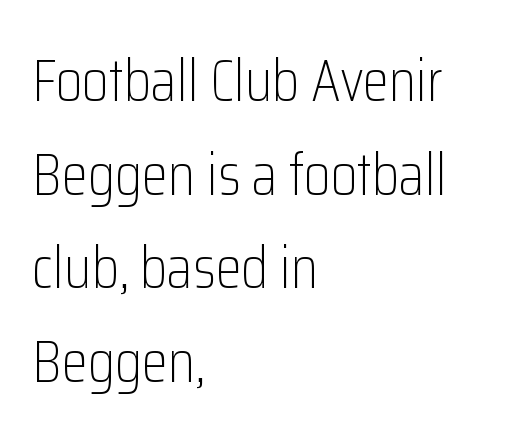
{"serif": "no", "italic": "no", "bold": "no", "weight": "light", "width": "condensed", "stroke_contrast": "low", "x_height": "medium", "monospaced": "no", "underline": "no", "align": "left", "line_spacing": "normal", "line_spacing_ratio": 1.56, "letter_spacing": "normal", "letter_spacing_em": 0.0, "glyph_px": 60}
